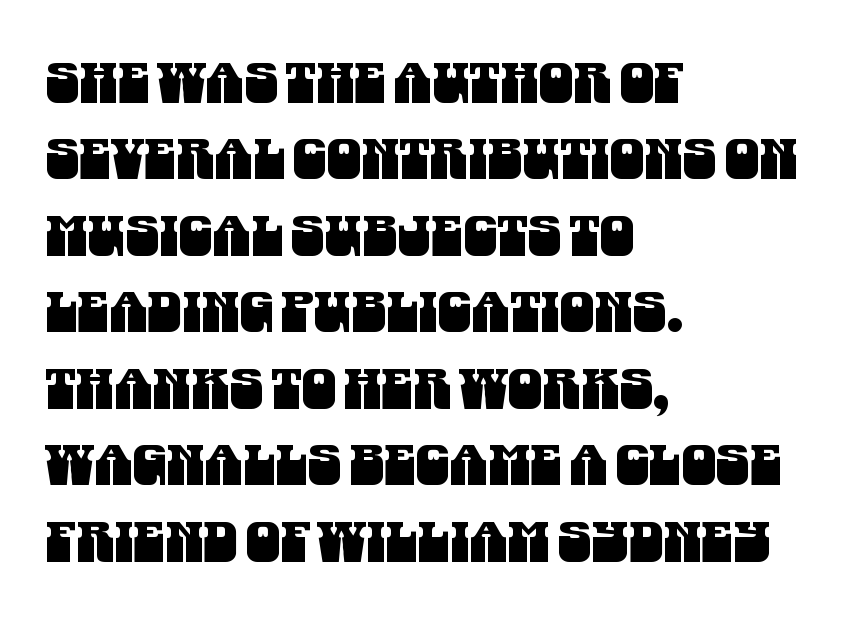
The image shows 55 px condensed sans-serif type; set left-aligned, normal line spacing (1.39x), normal letter spacing, not underlined; medium stroke contrast and a large x-height.
